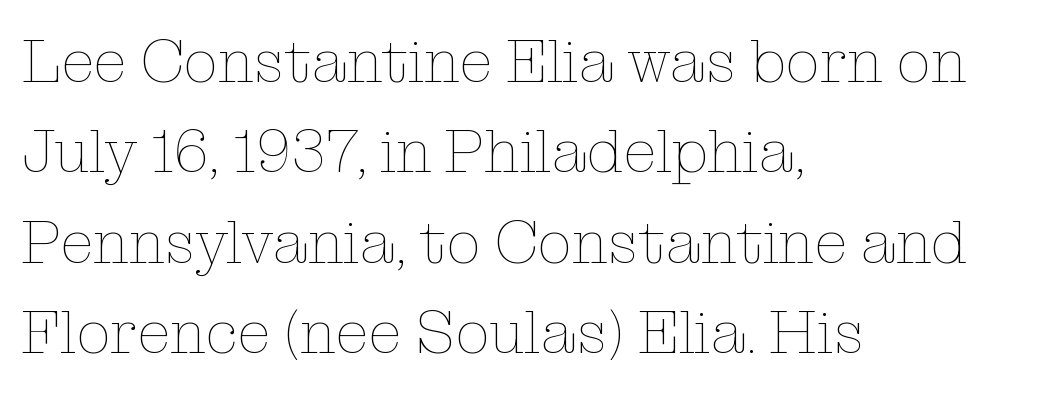
{"italic": "no", "bold": "no", "weight": "thin", "width": "normal", "stroke_contrast": "low", "x_height": "medium", "monospaced": "no", "underline": "no", "align": "left", "line_spacing": "normal", "line_spacing_ratio": 1.48, "letter_spacing": "normal", "letter_spacing_em": 0.0, "glyph_px": 61}
